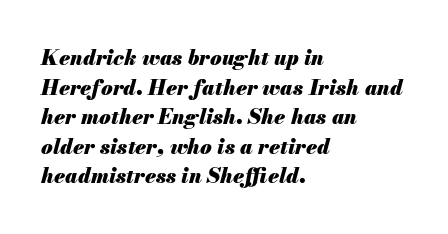
{"italic": "yes", "lean": "right", "slant_degrees": 13, "bold": "yes", "underline": "no", "align": "left", "line_spacing": "normal", "line_spacing_ratio": 1.41, "letter_spacing": "normal", "letter_spacing_em": 0.0, "glyph_px": 21}
